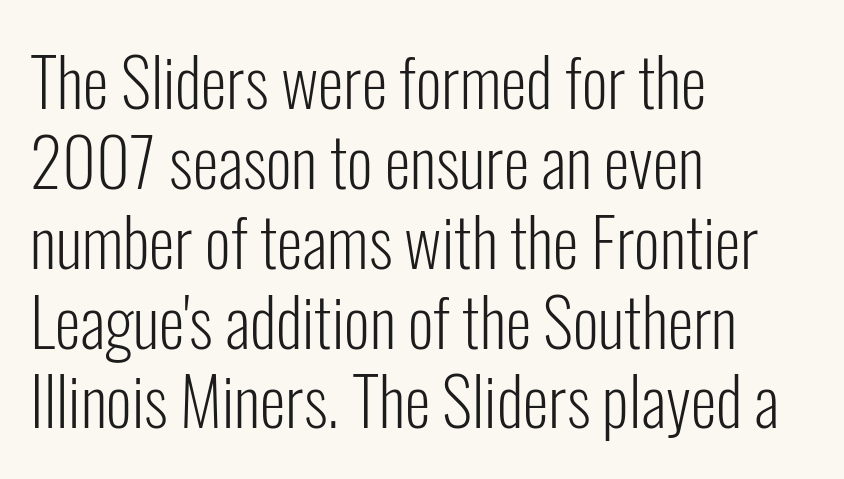
Nothing unusual about the tracking: characters are spaced as the font intends. A typesetter would label this face a sans. Varying glyph widths throughout — classic text-font behaviour. The text block is weighted toward the left margin, trailing off unevenly rightward. Plain, unruled lines of type. Nothing heavy about these letters — not bold at all.
